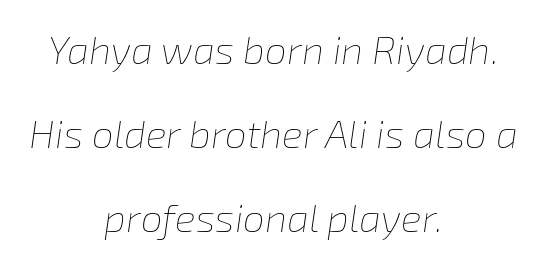
{"italic": "yes", "lean": "right", "slant_degrees": 8, "bold": "no", "weight": "thin", "width": "normal", "stroke_contrast": "low", "x_height": "medium", "monospaced": "no", "underline": "no", "align": "center", "line_spacing": "loose", "line_spacing_ratio": 2.16, "letter_spacing": "normal", "letter_spacing_em": 0.0, "glyph_px": 39}
